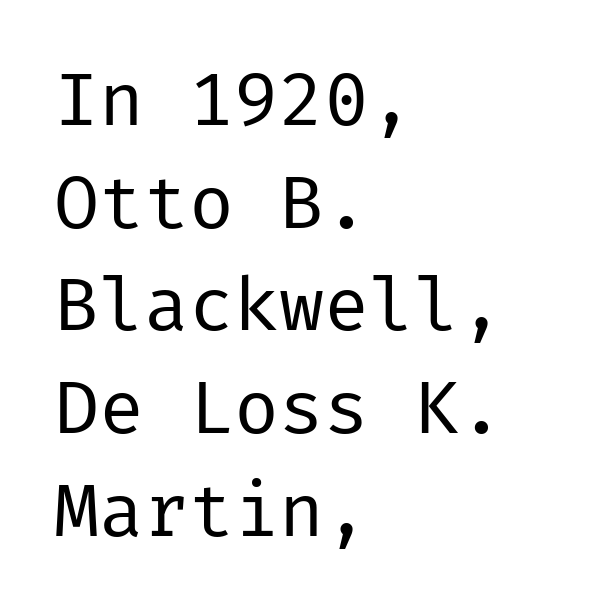
The image shows 75 px regular-weight sans-serif type, upright; set left-aligned, normal line spacing (1.37x), normal letter spacing, not underlined; low stroke contrast and a medium x-height.
